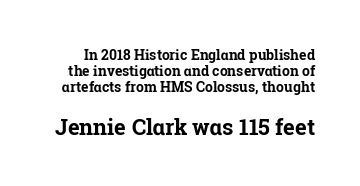
The image shows 22 px bold type, upright; set tight line spacing (1.15x), normal letter spacing, not underlined; the second (bottom) block is 1.57x larger.
